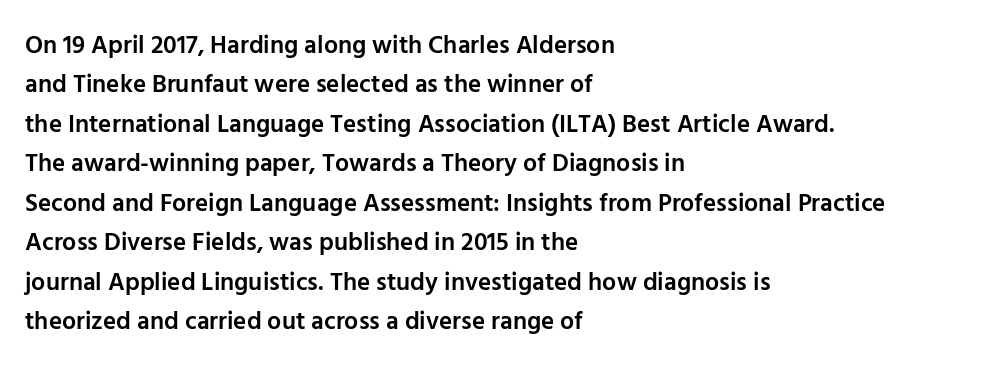
{"italic": "no", "bold": "semi", "underline": "no", "align": "left", "line_spacing": "normal", "line_spacing_ratio": 1.58, "letter_spacing": "normal", "letter_spacing_em": 0.0, "glyph_px": 25}
